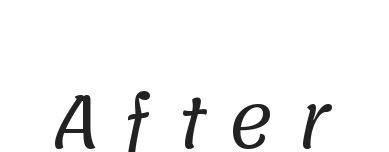
The image shows 71 px regular-weight sans-serif type; set unusually wide letter spacing (+0.31 em), not underlined; low stroke contrast and a large x-height.
